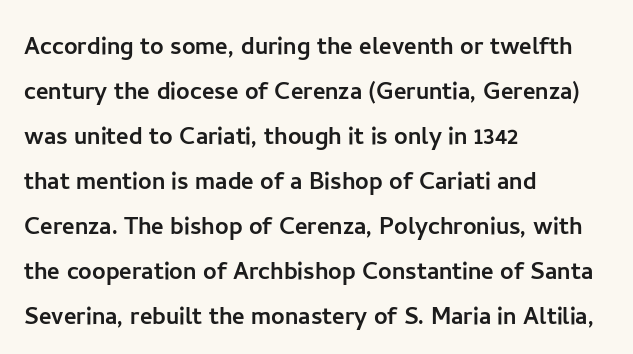
The specimen omits any rule beneath the text block's lines. The setting favours the left margin, as ordinary paragraphs usually do. How would I describe the line gaps? Plain and ordinary. The face used here is rendered with its standard letterfit.
